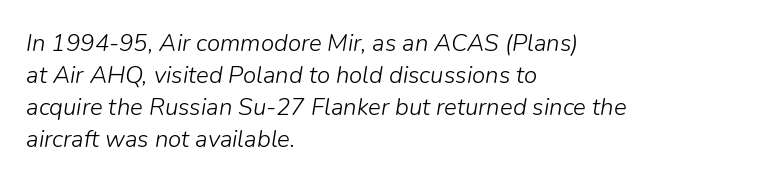
Q: Is the text bold? A: No.
Q: Is the text italic (slanted)? A: Yes, it leans right by about 9 degrees.
Q: Is the text underlined? A: No.
Q: How is the paragraph aligned? A: Left-aligned.
Q: Is the spacing between letters normal or unusually wide? A: Normal.
Q: Is the spacing between lines tight, normal or loose? A: Normal.
